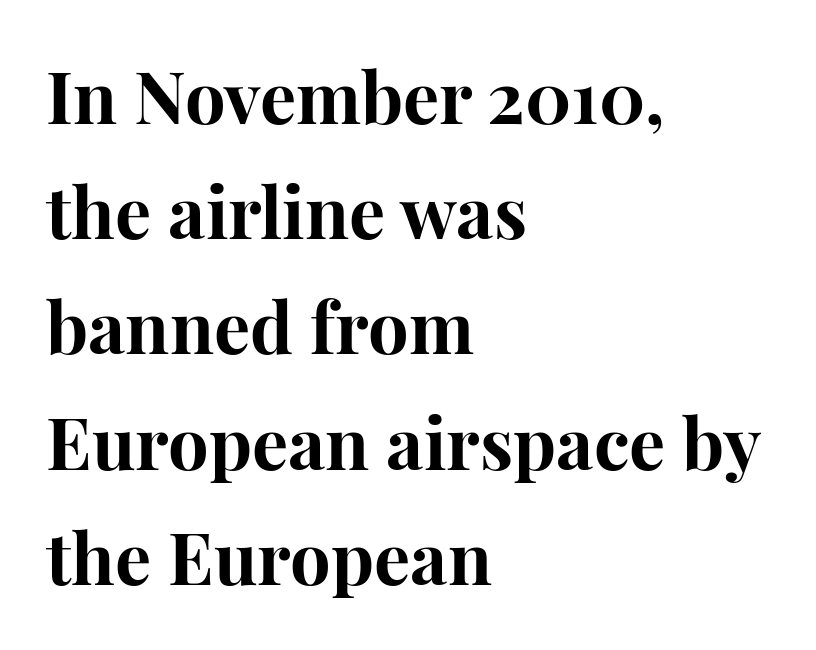
Honestly, the row spacing looks completely unremarkable. The letterforms sit shoulder to shoulder at normal distance. The glyphs have the mass of a bold cut. The rag falls on the right side of this text block. Check under the words: just untouched page. Think of a printed novel: that variable character pitch is what you see here.
